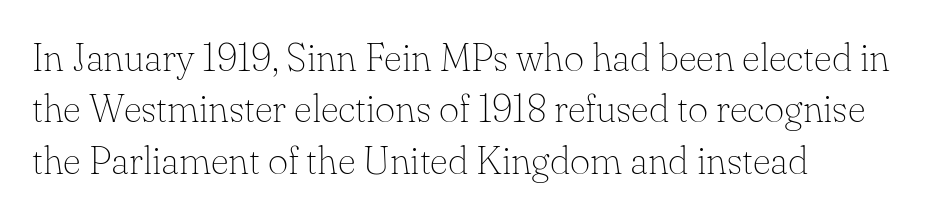
The image shows 39 px thin serif type, upright; set left-aligned, normal line spacing (1.32x), normal letter spacing, not underlined; low stroke contrast and a small x-height.
